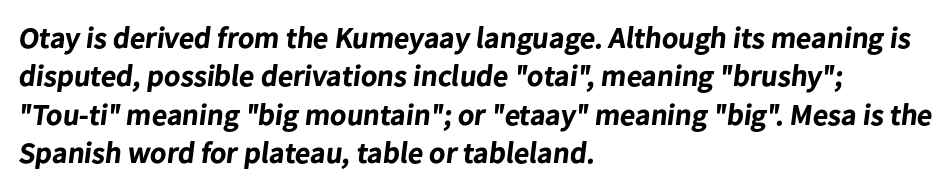
The passage shown is typed in a proportional face where columns would drift. In terms of leading, this rendering sits right in the middle. All the whitespace from short lines collects on the right. There is no visible air inserted between adjacent glyphs. Heavy-handed strokes throughout: this text is bold. Serif or sans? Sans — the stroke terminals are bare.
